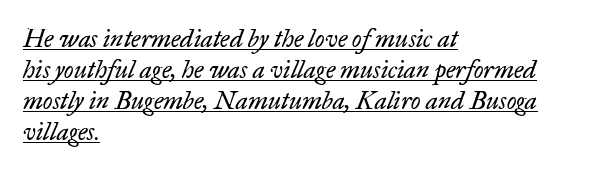
The image shows 25 px text type, italic (leaning right); set left-aligned, line spacing 1.24x, normal letter spacing, underlined.
